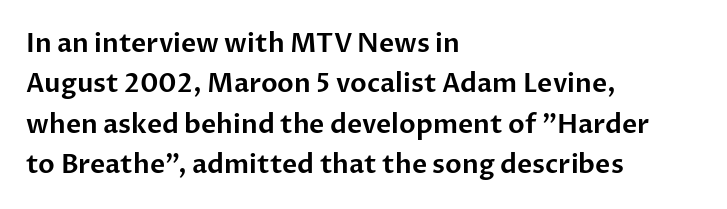
Q: Is the text italic (slanted)? A: No, it is upright.
Q: Is the text underlined? A: No.
Q: How is the paragraph aligned? A: Left-aligned.
Q: Is the spacing between letters normal or unusually wide? A: Normal.
Q: Is the spacing between lines tight, normal or loose? A: Normal.
